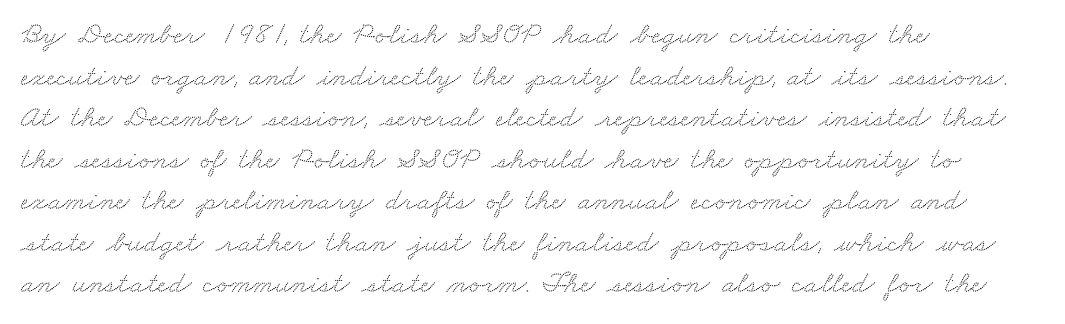
Q: Is the typeface a serif or a sans-serif typeface? A: Serif.
Q: Is the text underlined? A: No.
Q: How is the paragraph aligned? A: Left-aligned.
Q: Is the spacing between letters normal or unusually wide? A: Normal.
Q: Is the spacing between lines tight, normal or loose? A: Normal.
Q: Width (condensed, normal, or wide)? A: Wide.
Q: Stroke contrast? A: Medium.
Q: x-height? A: Small.
Q: Monospaced? A: No.
